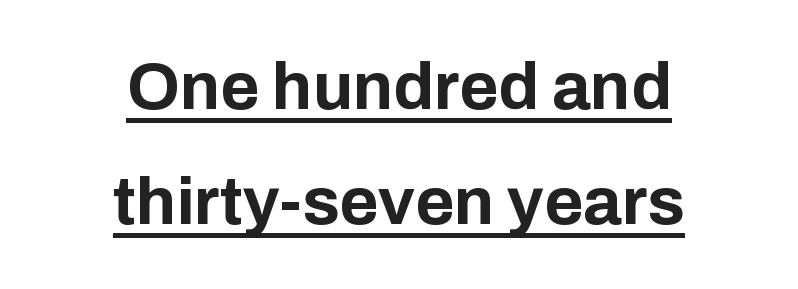
The image shows 67 px bold sans-serif type, upright; set centered, line spacing 1.71x, normal letter spacing, underlined; low stroke contrast and a medium x-height.
